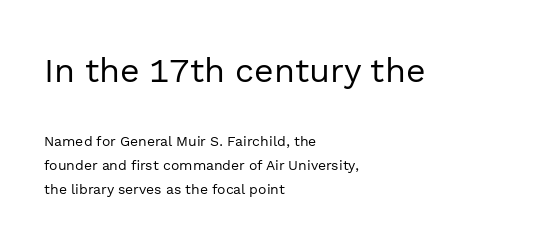
{"serif": "no", "italic": "no", "bold": "no", "weight": "regular", "width": "normal", "x_height": "medium", "monospaced": "no", "underline": "no", "align": "left", "line_spacing_ratio": 1.72, "letter_spacing": "normal", "letter_spacing_em": 0.0, "larger_block": "first", "size_ratio": 2.43, "glyph_px": 34}
